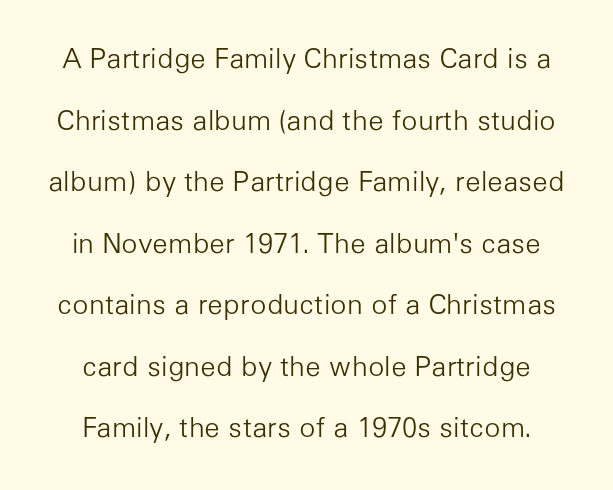
{"italic": "no", "bold": "no", "underline": "no", "line_spacing": "loose", "line_spacing_ratio": 2.28, "letter_spacing": "normal", "letter_spacing_em": 0.0, "glyph_px": 27}
